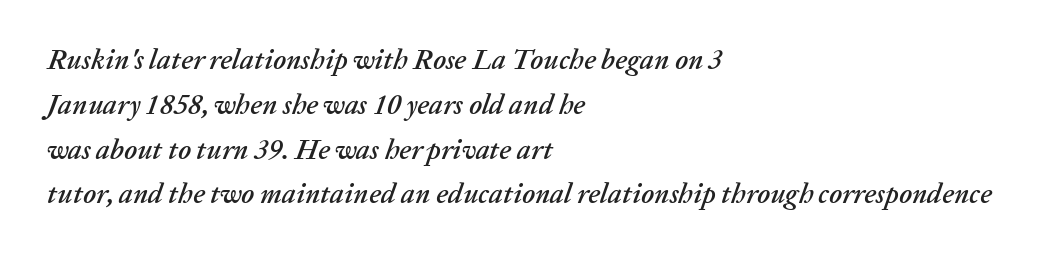
The image shows 28 px text type, italic (leaning right); set left-aligned, normal line spacing (1.6x), normal letter spacing, not underlined; low stroke contrast and a medium x-height.
